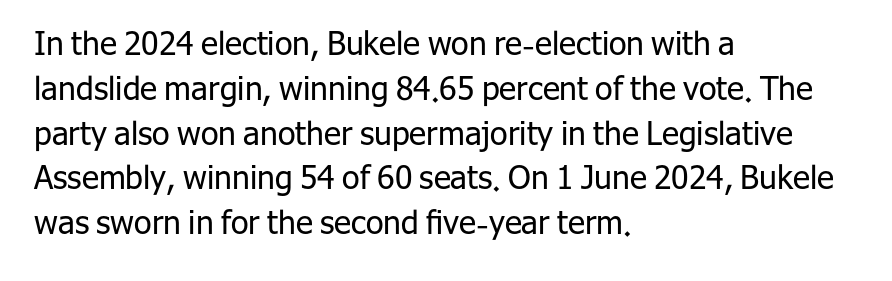
{"serif": "no", "italic": "no", "bold": "no", "weight": "regular", "width": "normal", "stroke_contrast": "low", "x_height": "medium", "monospaced": "no", "underline": "no", "align": "left", "line_spacing": "normal", "line_spacing_ratio": 1.4, "letter_spacing": "normal", "letter_spacing_em": 0.0, "glyph_px": 32}
